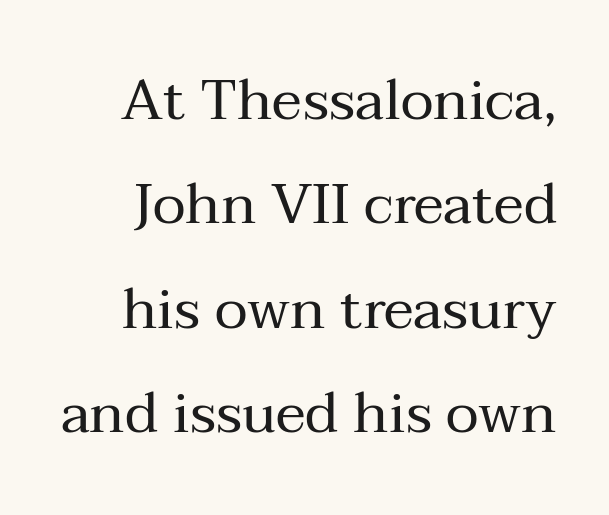
{"serif": "yes", "italic": "no", "bold": "no", "weight": "regular", "width": "normal", "stroke_contrast": "medium", "x_height": "medium", "monospaced": "no", "underline": "no", "line_spacing_ratio": 1.83, "letter_spacing": "normal", "letter_spacing_em": 0.0, "glyph_px": 57}
